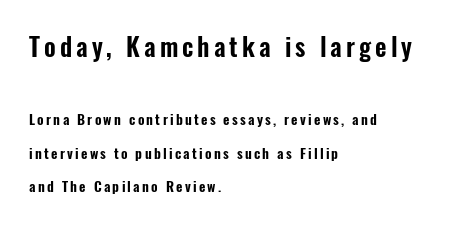
The compositor pushed each line to the left boundary. Is there much room between lines? Yes — plenty of vertical air separates them. Lines of text with bare space underneath. Large over small — that's the arrangement of the two blocks here. Posture: upright roman.
